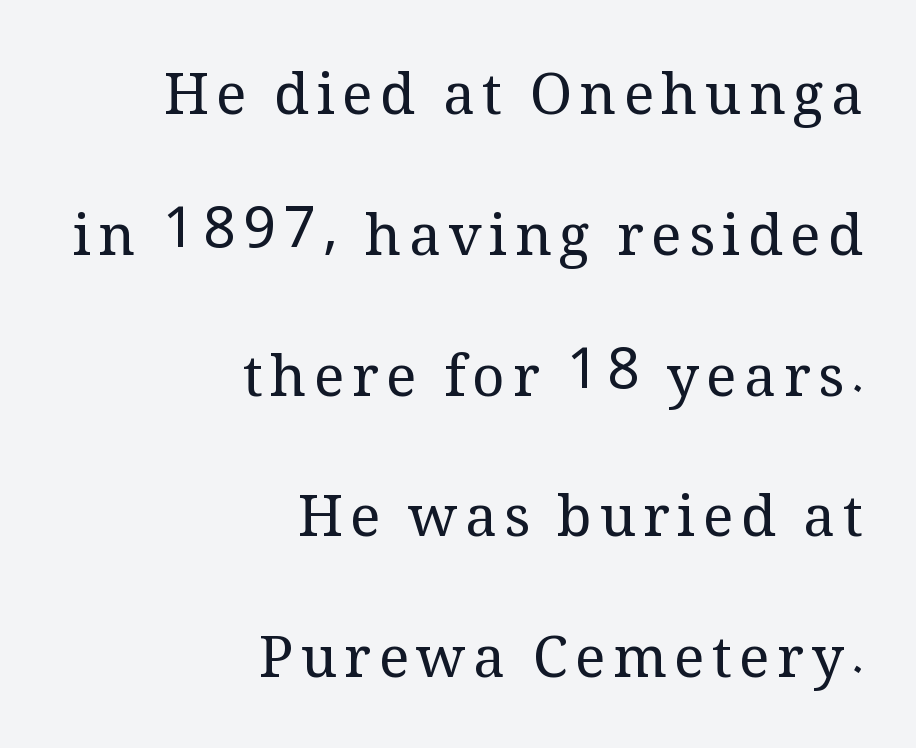
Unmarked baselines from the first word to the last. The specimen reads as upright at a glance. Observe the serifs anchoring each vertical stroke in this sample. Short and long lines alike share a common ending point at right. Is the type heavy? It reads as light-to-regular instead.
